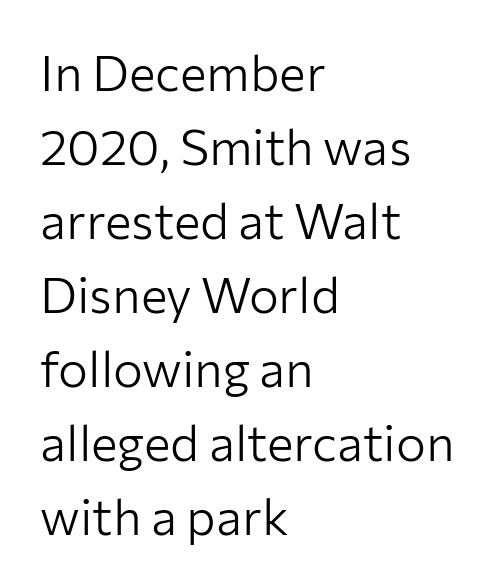
Q: Is the text bold? A: No.
Q: Is the text italic (slanted)? A: No, it is upright.
Q: Is the typeface a serif or a sans-serif typeface? A: Sans-serif.
Q: Is the text underlined? A: No.
Q: How is the paragraph aligned? A: Left-aligned.
Q: Is the spacing between letters normal or unusually wide? A: Normal.
Q: Is the spacing between lines tight, normal or loose? A: Normal.
Q: Width (condensed, normal, or wide)? A: Normal.
Q: Stroke contrast? A: Low.
Q: x-height? A: Medium.
Q: Monospaced? A: No.
